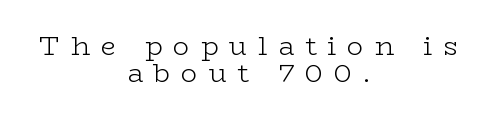
The paragraph has two soft edges and a firm central axis. This is the regular roman posture of the typeface. Vertical stems look standard width or narrower in stroke. The strip under each line holds only bare page. Vertical spacing — tight.
